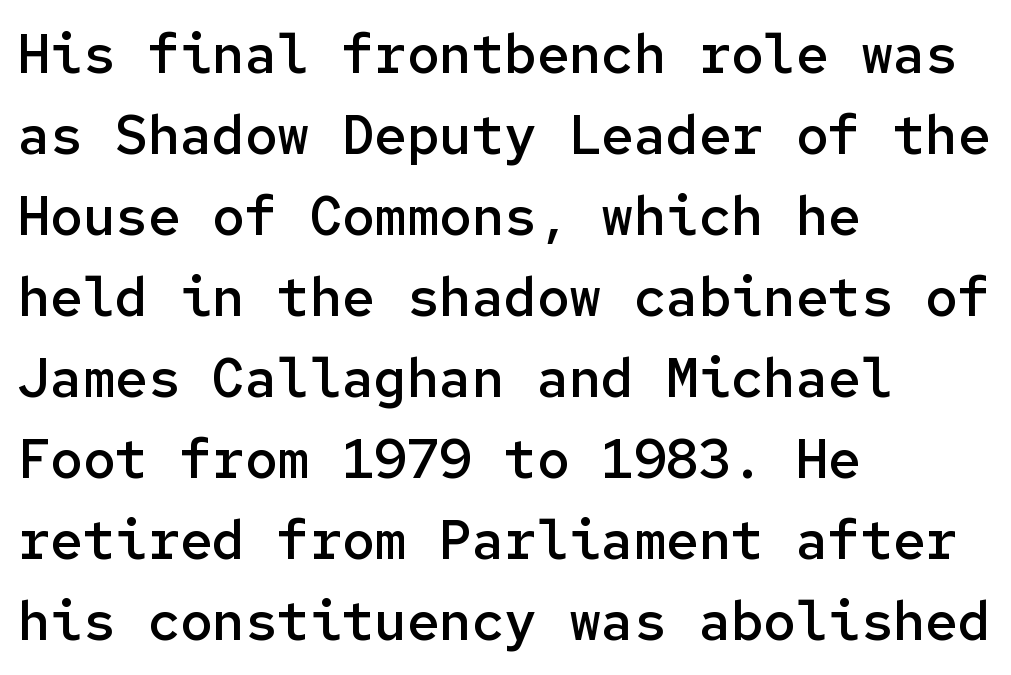
Q: Is the text bold? A: Semi-bold.
Q: Is the text italic (slanted)? A: No, it is upright.
Q: Is the typeface a serif or a sans-serif typeface? A: Sans-serif.
Q: Is the text underlined? A: No.
Q: How is the paragraph aligned? A: Left-aligned.
Q: Is the spacing between letters normal or unusually wide? A: Normal.
Q: Is the spacing between lines tight, normal or loose? A: Normal.
Q: Width (condensed, normal, or wide)? A: Normal.
Q: Stroke contrast? A: Low.
Q: x-height? A: Medium.
Q: Monospaced? A: Yes.
